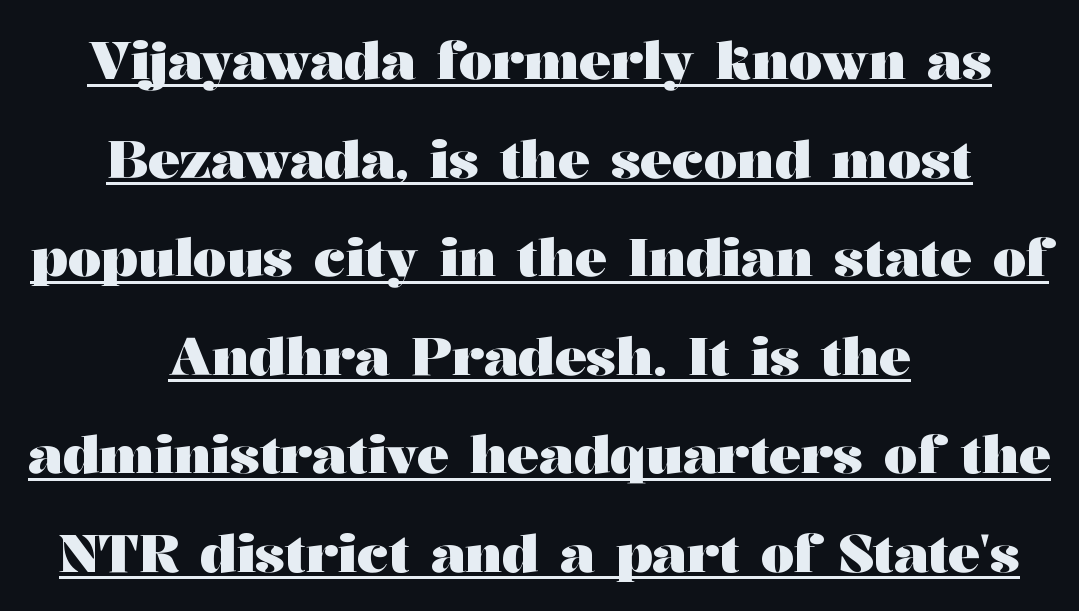
Q: Is the text bold? A: Yes.
Q: Is the text italic (slanted)? A: No, it is upright.
Q: Is the typeface a serif or a sans-serif typeface? A: Serif.
Q: Is the text underlined? A: Yes.
Q: How is the paragraph aligned? A: Centered.
Q: Is the spacing between letters normal or unusually wide? A: Normal.
Q: Width (condensed, normal, or wide)? A: Wide.
Q: Stroke contrast? A: Medium.
Q: x-height? A: Medium.
Q: Monospaced? A: No.
